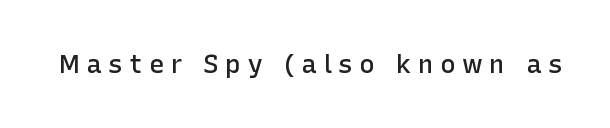
Check under the words: just untouched page. Posture: straight, roman, zero tilt. Strokes here are thickened, but only to semibold level. This sample uses expanded letter spacing, leaving extra air between glyphs.
